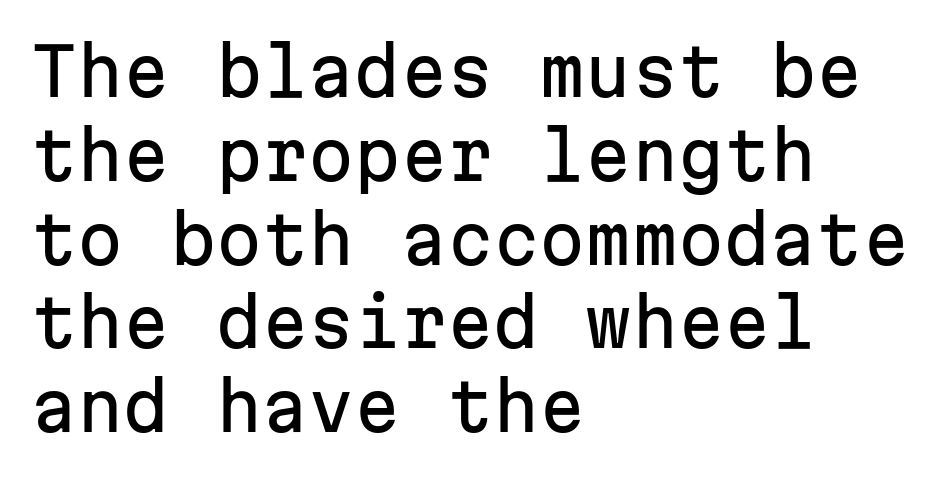
{"serif": "no", "italic": "no", "width": "normal", "stroke_contrast": "low", "x_height": "medium", "monospaced": "yes", "underline": "no", "align": "left", "line_spacing": "normal", "line_spacing_ratio": 1.27, "letter_spacing": "normal", "letter_spacing_em": 0.0, "glyph_px": 66}
